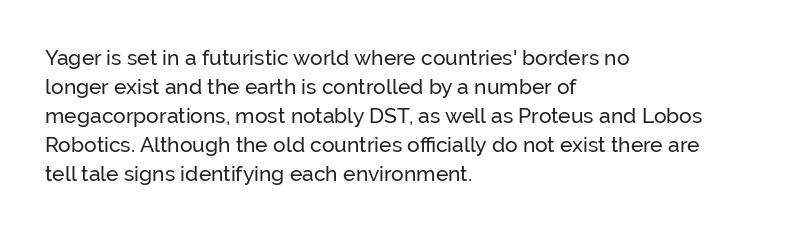
The image shows 21 px text type, upright; set left-aligned, normal line spacing (1.38x), normal letter spacing, not underlined.
